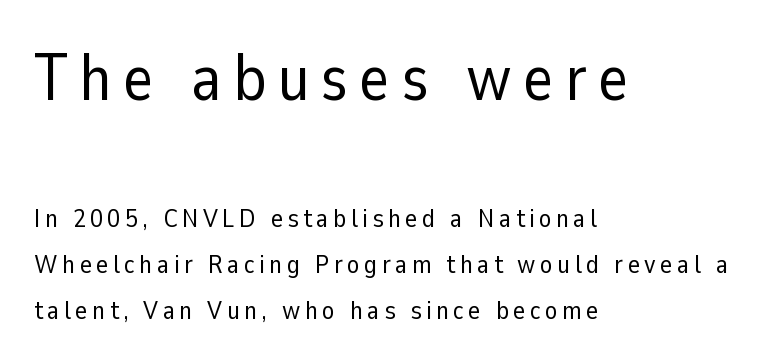
Q: Is the text bold? A: No.
Q: Is the text italic (slanted)? A: No, it is upright.
Q: Is the typeface a serif or a sans-serif typeface? A: Sans-serif.
Q: Is the text underlined? A: No.
Q: How is the paragraph aligned? A: Left-aligned.
Q: Which block of text is set in a larger size, the first (top) or the second (bottom)? A: The first (top) one.
Q: Width (condensed, normal, or wide)? A: Normal.
Q: Stroke contrast? A: Low.
Q: x-height? A: Medium.
Q: Monospaced? A: No.
